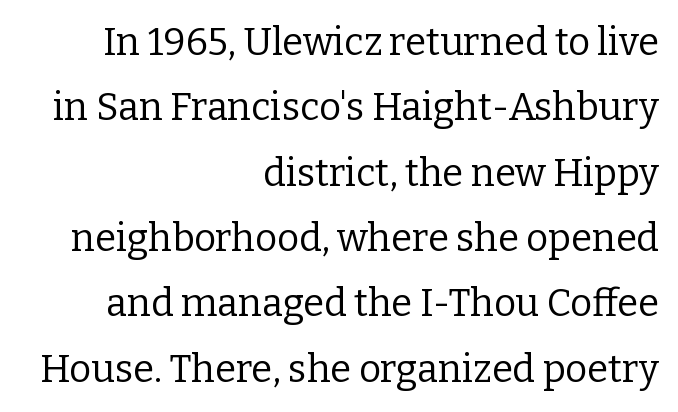
The image shows 38 px regular-weight serif type, upright; set right-aligned, line spacing 1.72x, normal letter spacing, not underlined; low stroke contrast and a medium x-height.
